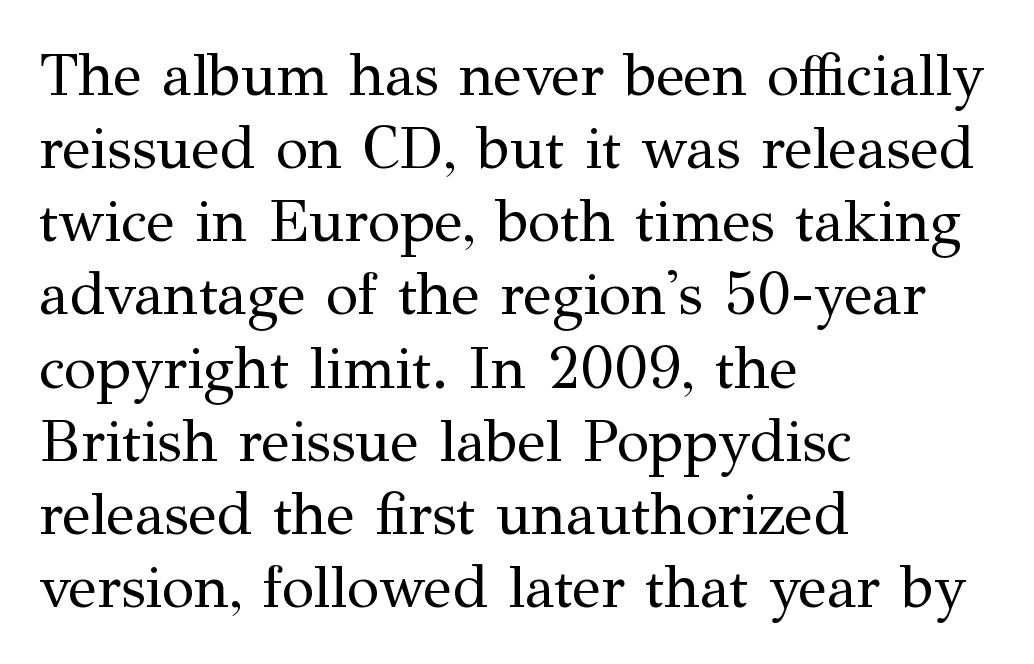
{"serif": "yes", "italic": "no", "bold": "no", "weight": "regular", "width": "normal", "stroke_contrast": "medium", "x_height": "medium", "monospaced": "no", "underline": "no", "align": "left", "line_spacing_ratio": 1.24, "letter_spacing": "normal", "letter_spacing_em": 0.0, "glyph_px": 59}
